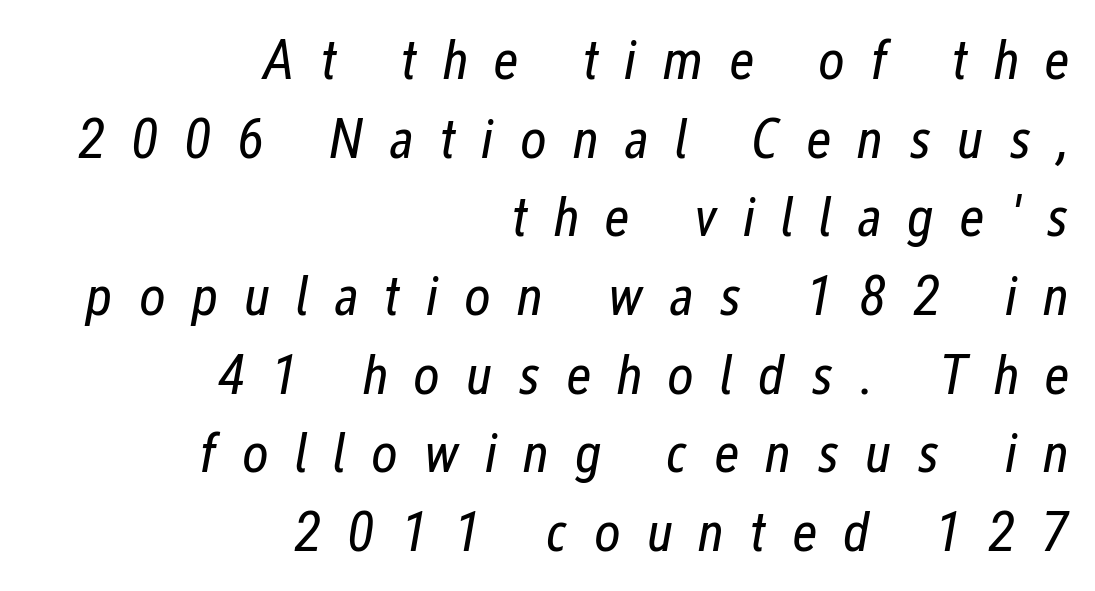
Students, note that the glyphs here are deliberately spaced far apart. Normally led — the rows are evenly, conventionally spaced. The passage shown is not underscored anywhere. Think of a printed novel: that variable character pitch is what you see here. The characters are drawn with everyday or finer stroke widths. The whole block is typeset with a tilt.
